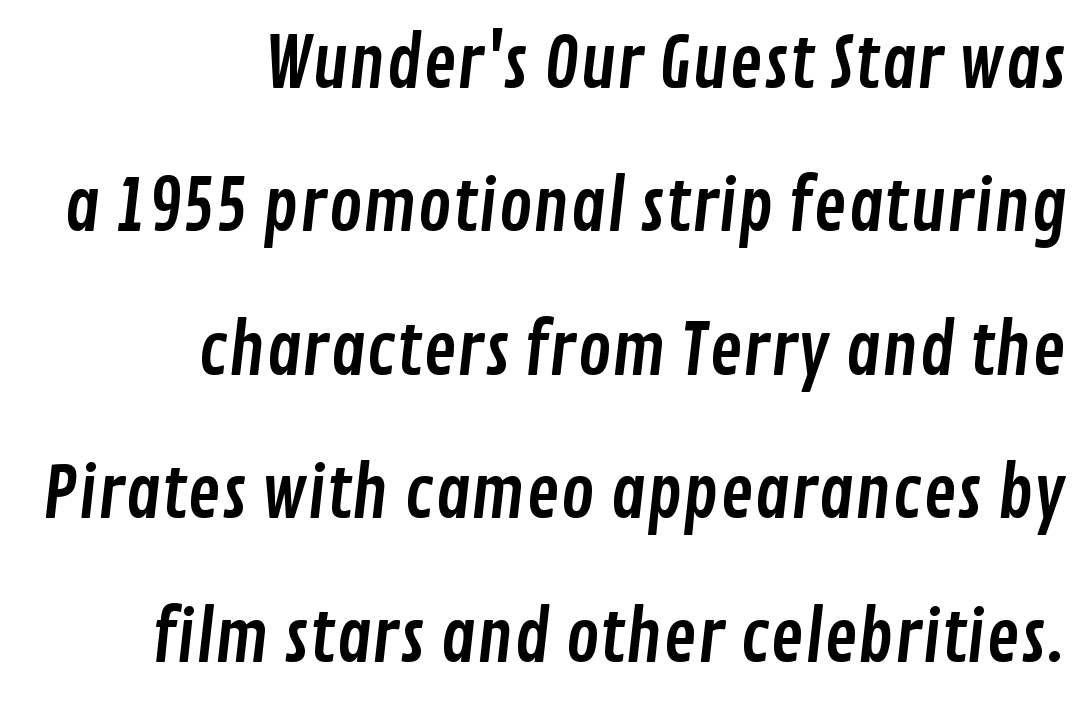
{"serif": "no", "width": "condensed", "stroke_contrast": "low", "x_height": "medium", "monospaced": "no", "underline": "no", "align": "right", "line_spacing": "loose", "line_spacing_ratio": 2.02, "letter_spacing": "normal", "letter_spacing_em": 0.0, "glyph_px": 71}
